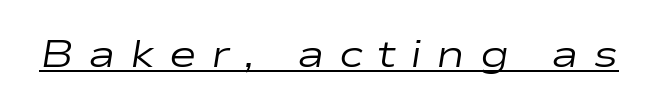
The image shows 38 px regular-weight, wide type, italic (leaning right); set unusually wide letter spacing (+0.38 em), underlined; low stroke contrast and a medium x-height.
